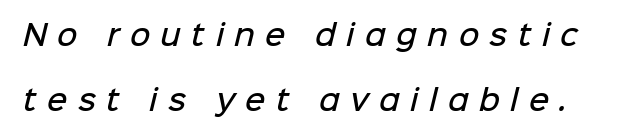
The image shows 28 px semibold sans-serif type; set loose line spacing (2.31x), unusually wide letter spacing (+0.37 em), not underlined; low stroke contrast and a medium x-height.
